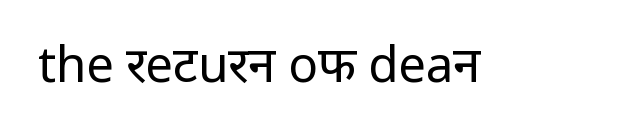
Q: Is the text bold? A: No.
Q: Is the text italic (slanted)? A: No, it is upright.
Q: Is the typeface a serif or a sans-serif typeface? A: Sans-serif.
Q: Is the text underlined? A: No.
Q: Is the spacing between letters normal or unusually wide? A: Normal.
Q: Width (condensed, normal, or wide)? A: Normal.
Q: Stroke contrast? A: Low.
Q: x-height? A: Medium.
Q: Monospaced? A: No.
